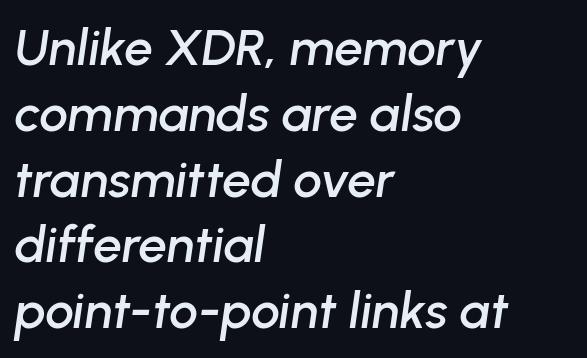
One glance says typical: line gaps are just what's usual. Is the block centered? No — it sits flush against the left margin. The line texture is even and compact thanks to regular tracking. Is the type slanted? Yes — the strokes lean at a clear angle.
